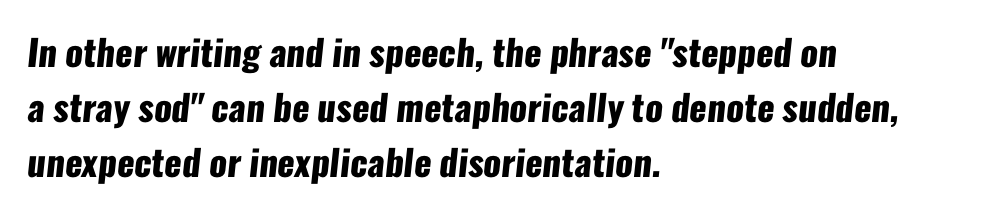
Each word holds together tightly as a unit, with standard inter-letter gaps. Any mark beneath the type? The region is blank. Heavy-handed strokes throughout: this text is bold. Quick note: interline space is typical. The characters display no serif detailing; their extremities are plain.
